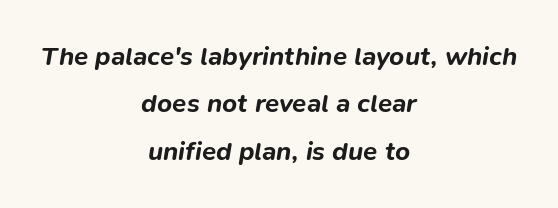
Slanted lettering throughout. The rag falls on both sides of this text block equally. Caption: bold face, heavy strokes. Standard letterfit; no display-style spreading of the glyphs. Only glyphs here, with clear space below each row.
